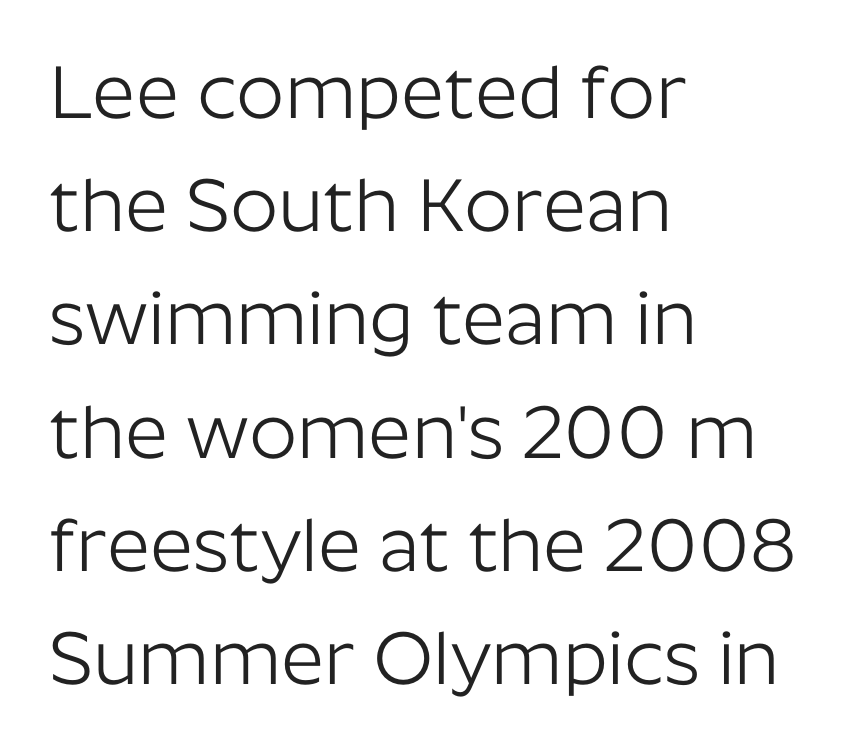
The image shows 75 px light sans-serif type, upright; set left-aligned, normal line spacing (1.51x), normal letter spacing, not underlined; low stroke contrast and a medium x-height.
